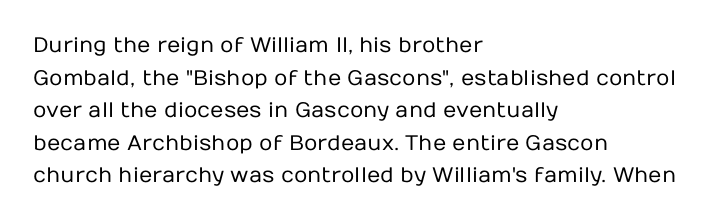
The image shows 21 px text type, upright; set left-aligned, normal line spacing (1.55x), normal letter spacing, not underlined.
